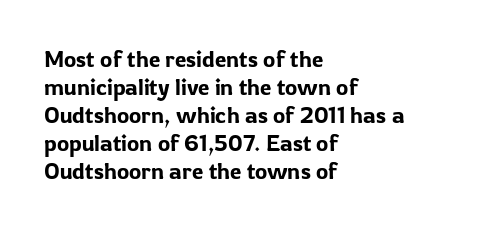
Q: Is the text italic (slanted)? A: No, it is upright.
Q: Is the text underlined? A: No.
Q: How is the paragraph aligned? A: Left-aligned.
Q: Is the spacing between letters normal or unusually wide? A: Normal.
